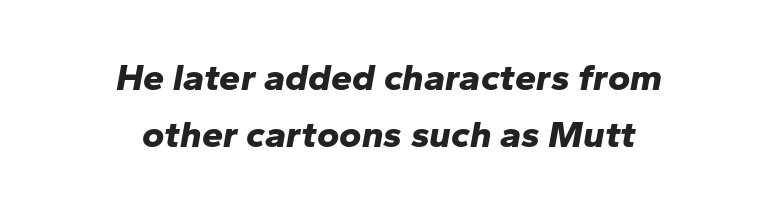
Q: Is the text bold? A: Yes.
Q: Is the text italic (slanted)? A: Yes, it leans right by about 10 degrees.
Q: Is the text underlined? A: No.
Q: How is the paragraph aligned? A: Centered.
Q: Is the spacing between letters normal or unusually wide? A: Normal.
Q: Is the spacing between lines tight, normal or loose? A: Normal.
Q: Width (condensed, normal, or wide)? A: Normal.
Q: Stroke contrast? A: Low.
Q: x-height? A: Medium.
Q: Monospaced? A: No.
